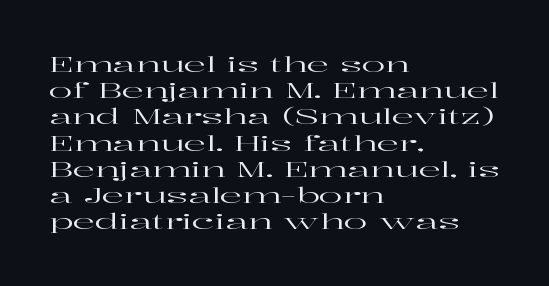
{"italic": "no", "underline": "no", "align": "left", "line_spacing_ratio": 1.19, "letter_spacing": "normal", "letter_spacing_em": 0.0, "glyph_px": 22}
